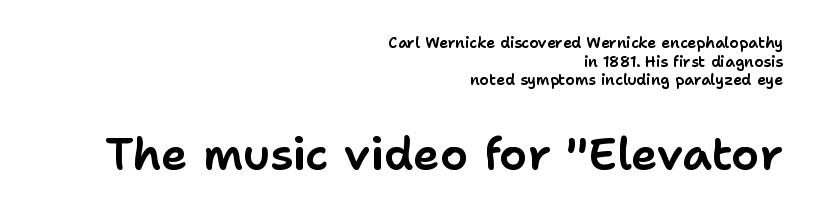
The image shows 45 px sans-serif type, upright; set right-aligned, normal line spacing (1.25x), normal letter spacing, not underlined; the second (bottom) block is 3.0x larger; low stroke contrast and a medium x-height.
